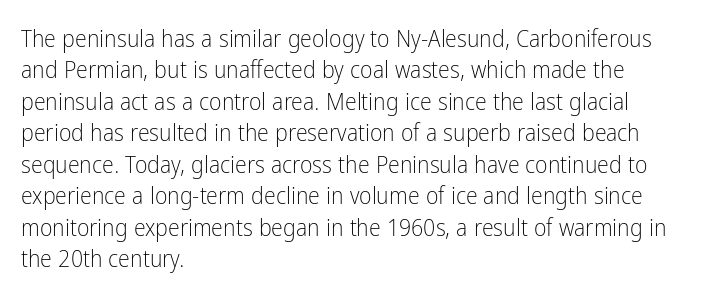
The image shows 24 px text type, upright; set left-aligned, normal line spacing (1.31x), normal letter spacing, not underlined.
